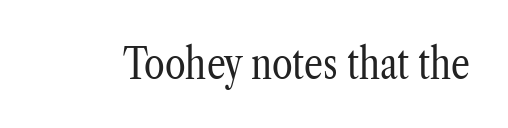
The image shows 42 px regular-weight, condensed serif type, upright; set normal letter spacing, not underlined; low stroke contrast and a medium x-height.
